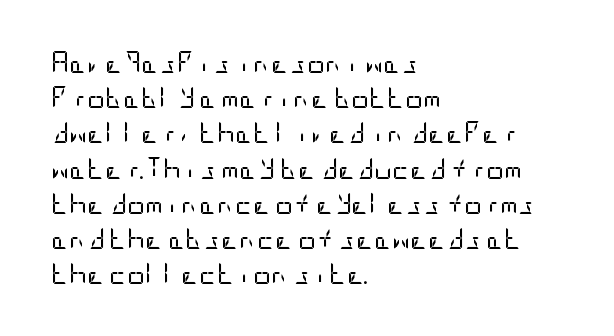
Q: Is the text bold? A: No.
Q: Is the text italic (slanted)? A: No, it is upright.
Q: Is the text underlined? A: No.
Q: How is the paragraph aligned? A: Left-aligned.
Q: Is the spacing between letters normal or unusually wide? A: Normal.
Q: Is the spacing between lines tight, normal or loose? A: Normal.
